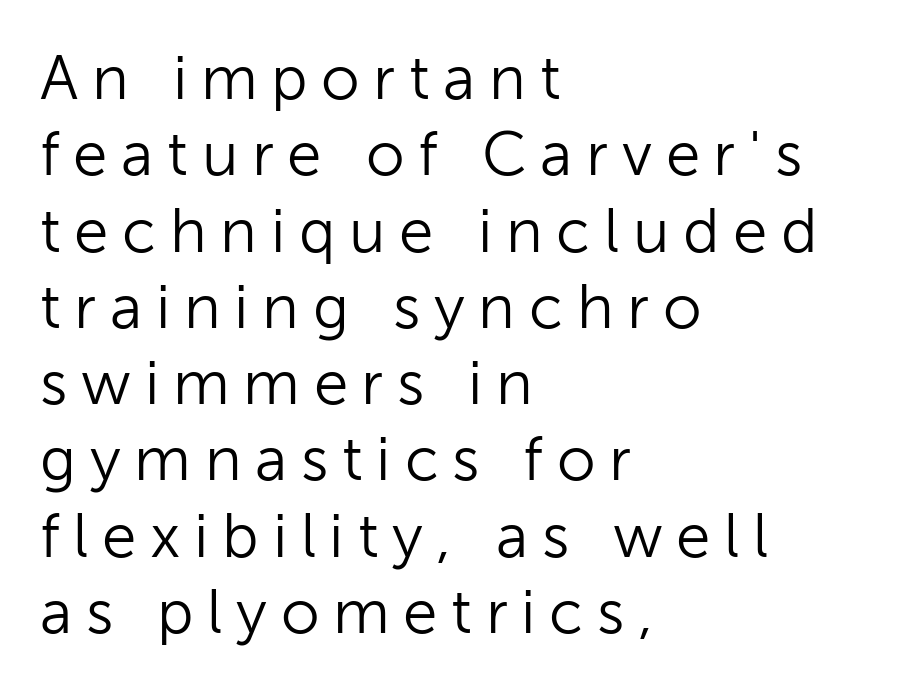
{"serif": "no", "italic": "no", "bold": "no", "weight": "light", "width": "normal", "stroke_contrast": "low", "x_height": "medium", "monospaced": "no", "underline": "no", "align": "left", "line_spacing_ratio": 1.23, "letter_spacing": "wide", "letter_spacing_em": 0.22, "glyph_px": 62}
